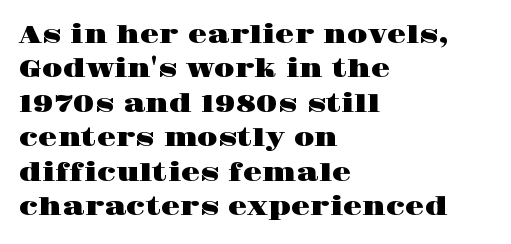
{"italic": "no", "underline": "no", "align": "left", "line_spacing": "normal", "line_spacing_ratio": 1.38, "letter_spacing": "normal", "letter_spacing_em": 0.0, "glyph_px": 25}
